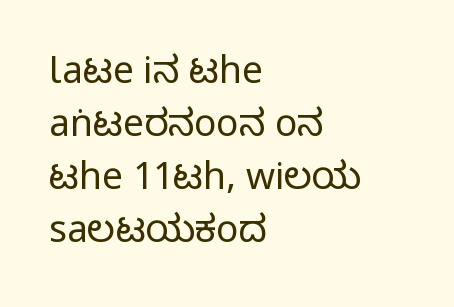
Whoever set this chose a conventional vertical rhythm. Each line starts at the same left margin while the right side varies. This sample uses a sans-serif face. The space directly below the letters is spotless. Rendered with straight, roman letterforms.
